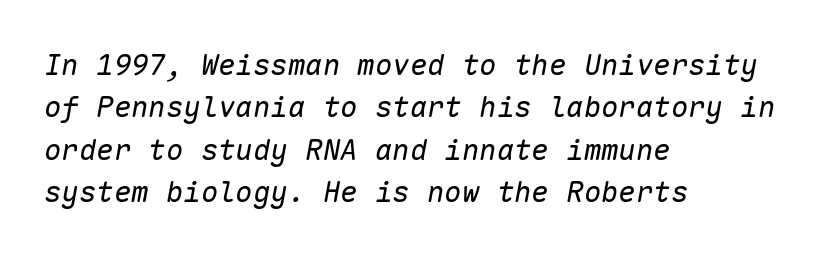
{"italic": "yes", "lean": "right", "slant_degrees": 10, "bold": "no", "weight": "regular", "width": "normal", "stroke_contrast": "low", "x_height": "medium", "monospaced": "yes", "underline": "no", "align": "left", "line_spacing": "normal", "line_spacing_ratio": 1.46, "letter_spacing": "normal", "letter_spacing_em": 0.0, "glyph_px": 29}
